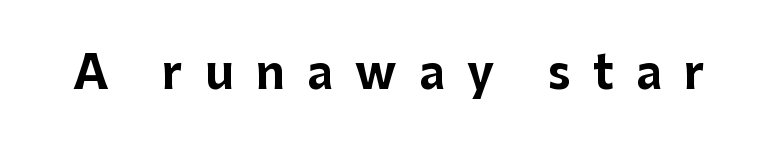
Q: Is the text bold? A: Yes.
Q: Is the text italic (slanted)? A: No, it is upright.
Q: Is the typeface a serif or a sans-serif typeface? A: Sans-serif.
Q: Is the text underlined? A: No.
Q: Is the spacing between letters normal or unusually wide? A: Unusually wide.
Q: Width (condensed, normal, or wide)? A: Normal.
Q: Stroke contrast? A: Low.
Q: x-height? A: Medium.
Q: Monospaced? A: No.
